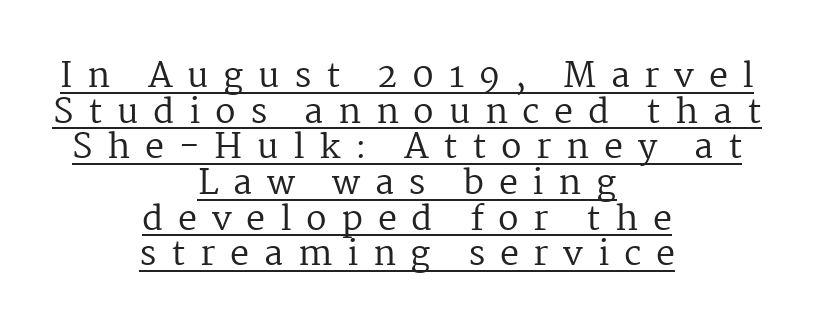
No extra ink here — the face is not bold. Notice how descenders almost collide with the ascenders below — that's tight leading. The font family rendered here belongs to the serif group. What stands out about the letter spacing? Its width — letters are far apart. The typesetter has applied underlining to the passage shown. Posture: straight, roman, zero tilt.
